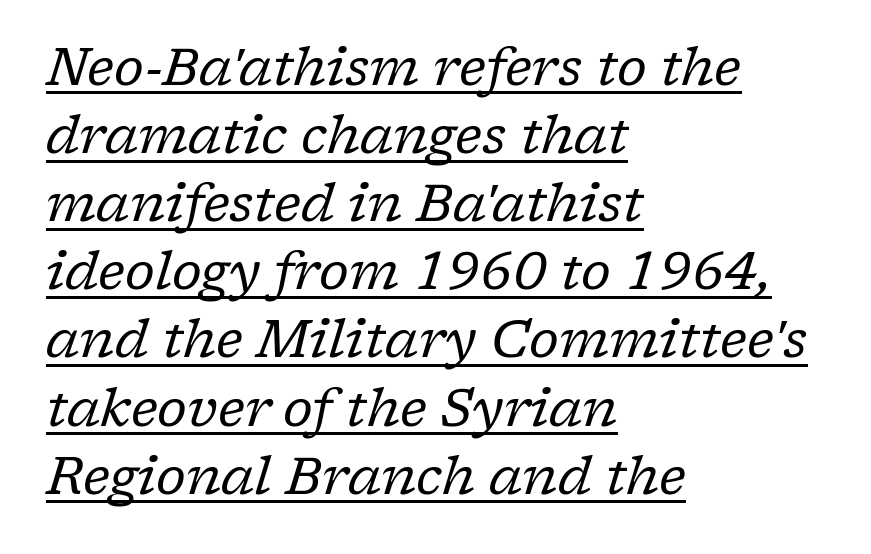
Q: Is the text bold? A: No.
Q: Is the text italic (slanted)? A: Yes, it leans right by about 17 degrees.
Q: Is the typeface a serif or a sans-serif typeface? A: Serif.
Q: Is the text underlined? A: Yes.
Q: How is the paragraph aligned? A: Left-aligned.
Q: Is the spacing between letters normal or unusually wide? A: Normal.
Q: Is the spacing between lines tight, normal or loose? A: Normal.
Q: Width (condensed, normal, or wide)? A: Normal.
Q: Stroke contrast? A: Low.
Q: x-height? A: Medium.
Q: Monospaced? A: No.
